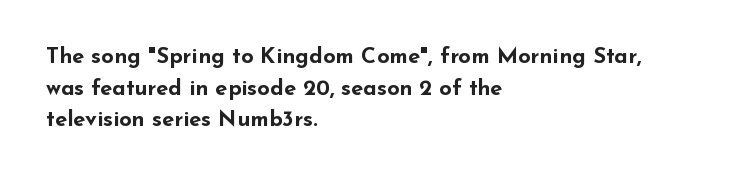
{"italic": "no", "bold": "yes", "underline": "no", "align": "left", "line_spacing": "normal", "line_spacing_ratio": 1.44, "letter_spacing": "normal", "letter_spacing_em": 0.0, "glyph_px": 22}
